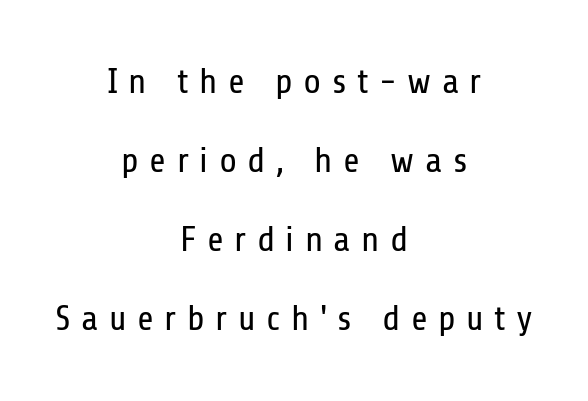
{"serif": "no", "italic": "no", "bold": "no", "weight": "regular", "width": "condensed", "stroke_contrast": "low", "x_height": "medium", "monospaced": "no", "underline": "no", "align": "center", "line_spacing": "loose", "line_spacing_ratio": 2.19, "letter_spacing": "wide", "letter_spacing_em": 0.29, "glyph_px": 36}
